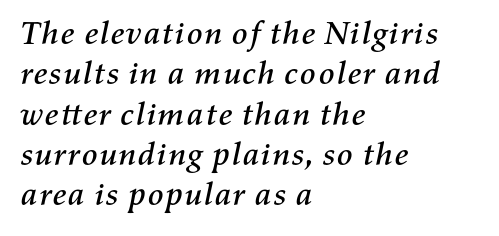
The image shows 33 px text type, italic (leaning right); set left-aligned, line spacing 1.22x, normal letter spacing, not underlined; medium stroke contrast and a medium x-height.
